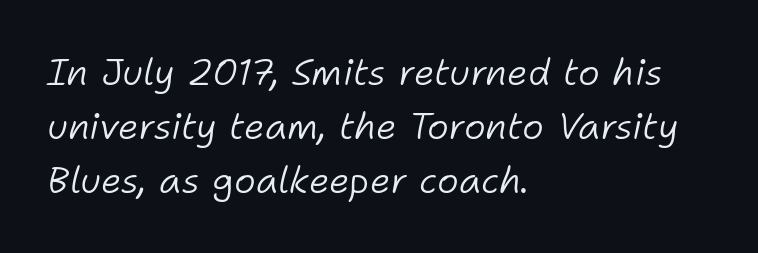
The face used here is rendered with its standard letterfit. Reading down the block, your eye returns to a fixed left position each line. Plain, unruled lines of type. It's the slanting kind of type. Proportional: the letters do not fall into vertical columns. Weight: regular or lighter.
